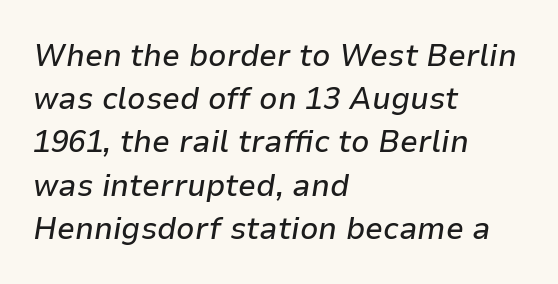
Q: Is the text italic (slanted)? A: Yes, it leans right by about 9 degrees.
Q: Is the text underlined? A: No.
Q: How is the paragraph aligned? A: Left-aligned.
Q: Is the spacing between letters normal or unusually wide? A: Normal.
Q: Is the spacing between lines tight, normal or loose? A: Normal.
Q: Width (condensed, normal, or wide)? A: Normal.
Q: Stroke contrast? A: Low.
Q: x-height? A: Medium.
Q: Monospaced? A: No.
